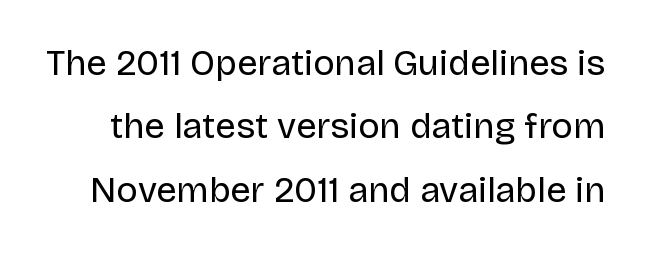
No feet cap the strokes, marking this as sans-serif type. Unlike italic type, these characters show no tilt at all. Look at the tracking — it's just the regular setting, nothing added. The passage shown is typed in a proportional face where columns would drift. A clean baseline with only descenders dipping below it.
